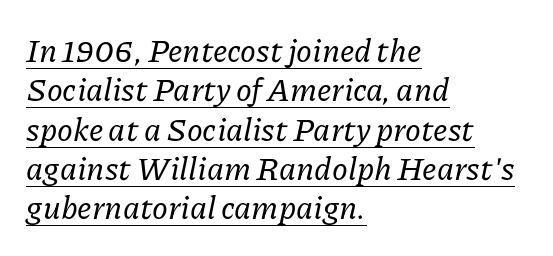
{"serif": "yes", "italic": "yes", "lean": "right", "slant_degrees": 11, "width": "normal", "stroke_contrast": "low", "x_height": "medium", "monospaced": "no", "underline": "yes", "align": "left", "line_spacing_ratio": 1.23, "letter_spacing": "normal", "letter_spacing_em": 0.0, "glyph_px": 32}
